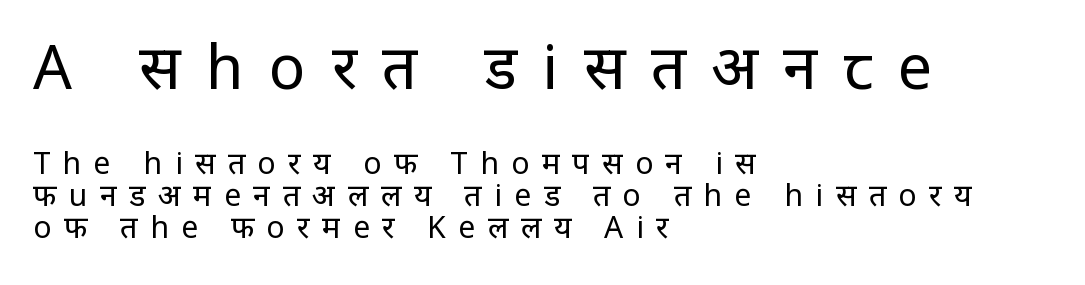
Each stroke keeps to a modest, everyday thickness or less. Caption: multi-line text, flush left, ragged right. In terms of posture, this sample is upright. Notice how descenders almost collide with the ascenders below — that's tight leading.
